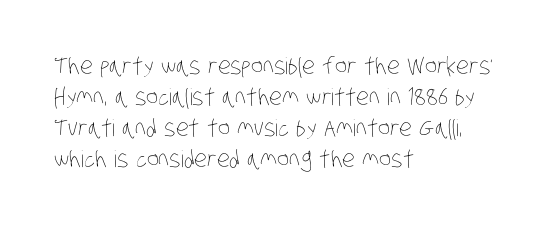
The image shows 23 px text type; set left-aligned, normal line spacing (1.35x), normal letter spacing, not underlined.
